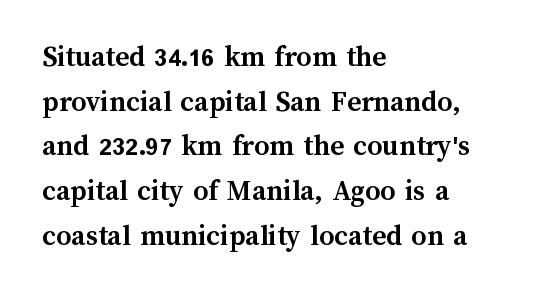
{"italic": "no", "bold": "yes", "weight": "semibold", "width": "normal", "stroke_contrast": "medium", "x_height": "medium", "monospaced": "no", "underline": "no", "align": "left", "line_spacing": "normal", "line_spacing_ratio": 1.49, "letter_spacing": "normal", "letter_spacing_em": 0.0, "glyph_px": 30}
